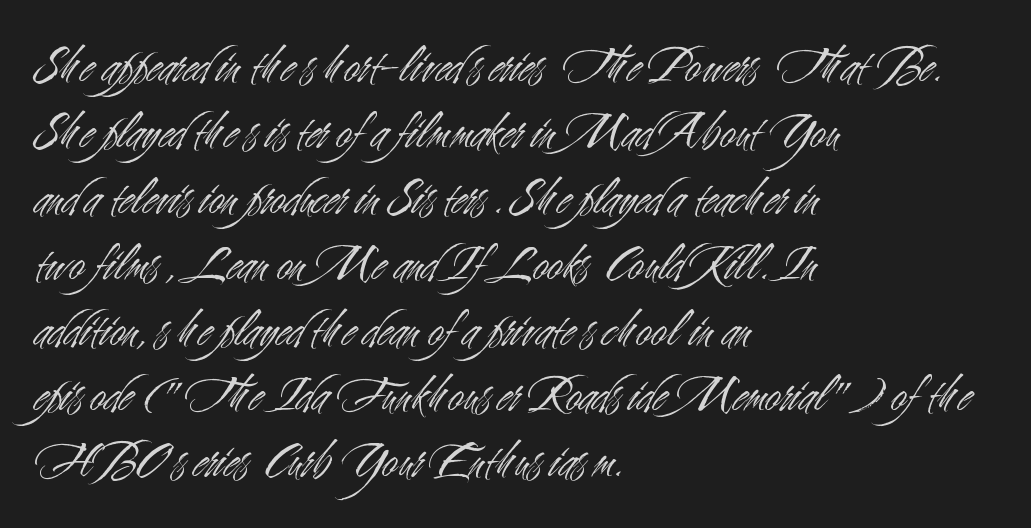
Q: Is the text bold? A: No.
Q: Is the text italic (slanted)? A: Yes.
Q: Is the typeface a serif or a sans-serif typeface? A: Sans-serif.
Q: Is the text underlined? A: No.
Q: How is the paragraph aligned? A: Left-aligned.
Q: Is the spacing between letters normal or unusually wide? A: Normal.
Q: Width (condensed, normal, or wide)? A: Condensed.
Q: Stroke contrast? A: Medium.
Q: x-height? A: Small.
Q: Monospaced? A: No.
